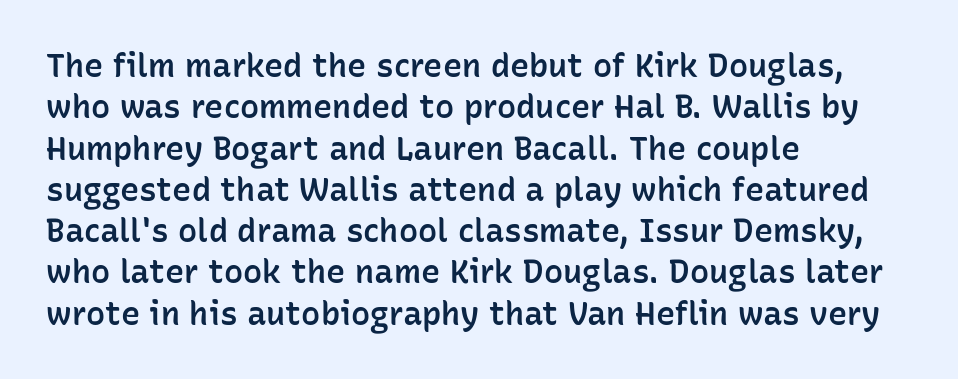
{"serif": "no", "italic": "no", "bold": "semi", "weight": "semibold", "width": "normal", "stroke_contrast": "low", "x_height": "medium", "monospaced": "no", "underline": "no", "align": "left", "line_spacing": "normal", "line_spacing_ratio": 1.29, "letter_spacing": "normal", "letter_spacing_em": 0.0, "glyph_px": 32}
